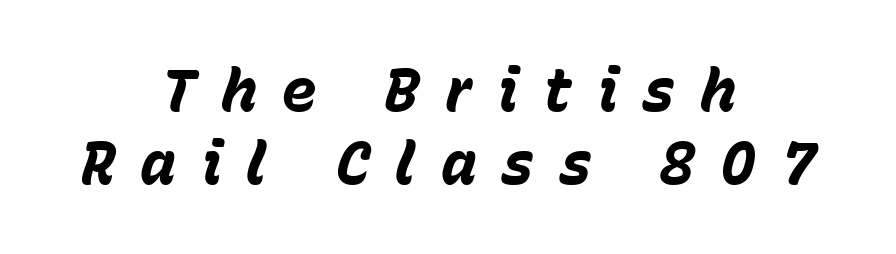
Q: Is the text bold? A: Yes.
Q: Is the text italic (slanted)? A: Yes, it leans right by about 15 degrees.
Q: Is the text underlined? A: No.
Q: How is the paragraph aligned? A: Centered.
Q: Is the spacing between letters normal or unusually wide? A: Unusually wide.
Q: Width (condensed, normal, or wide)? A: Normal.
Q: Stroke contrast? A: Low.
Q: x-height? A: Medium.
Q: Monospaced? A: No.
